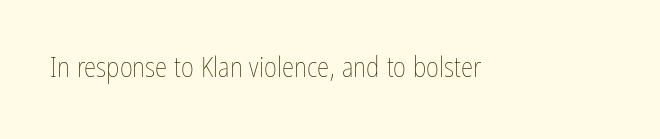
Q: Is the text bold? A: No.
Q: Is the text italic (slanted)? A: No, it is upright.
Q: Is the text underlined? A: No.
Q: Is the spacing between letters normal or unusually wide? A: Normal.
Q: Width (condensed, normal, or wide)? A: Condensed.
Q: Stroke contrast? A: Low.
Q: x-height? A: Medium.
Q: Monospaced? A: No.
